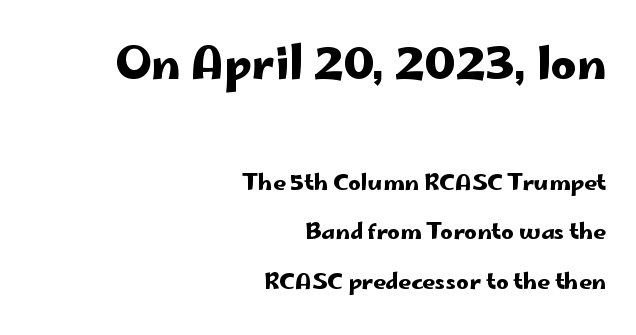
Line endings align vertically; line beginnings do not. Any mark beneath the type? The region is blank. Each letter keeps its own natural width here, so spacing adapts to shape. Serif or sans? Sans — the stroke terminals are bare. Vertically, the passage feels expansive, rows floating well apart. The tracking reads as untouched default to a designer's eye.
